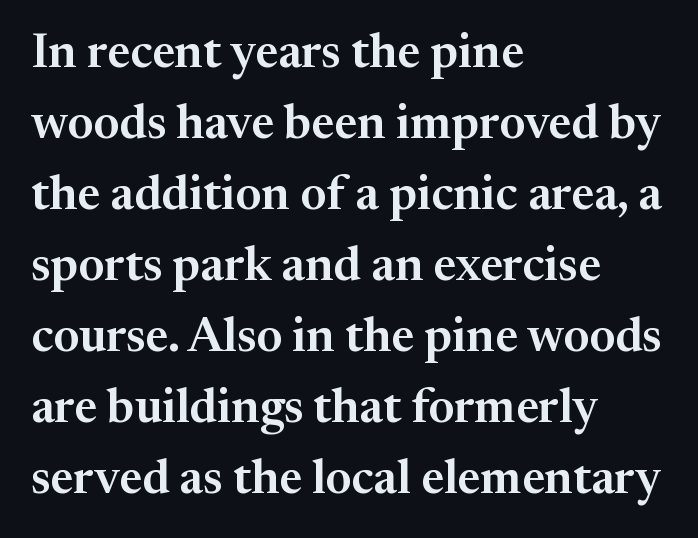
{"serif": "yes", "italic": "no", "width": "normal", "stroke_contrast": "medium", "x_height": "medium", "monospaced": "no", "underline": "no", "align": "left", "line_spacing": "normal", "line_spacing_ratio": 1.48, "letter_spacing": "normal", "letter_spacing_em": 0.0, "glyph_px": 48}
